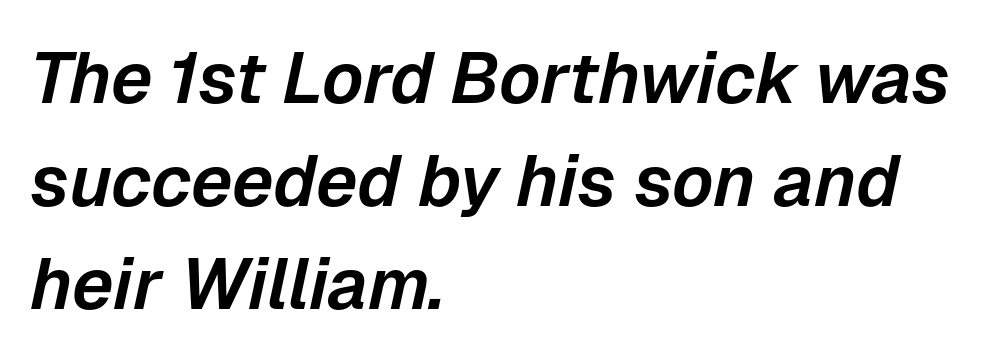
The image shows 72 px text type, italic (leaning right); set left-aligned, normal line spacing (1.43x), normal letter spacing, not underlined; low stroke contrast and a medium x-height.
